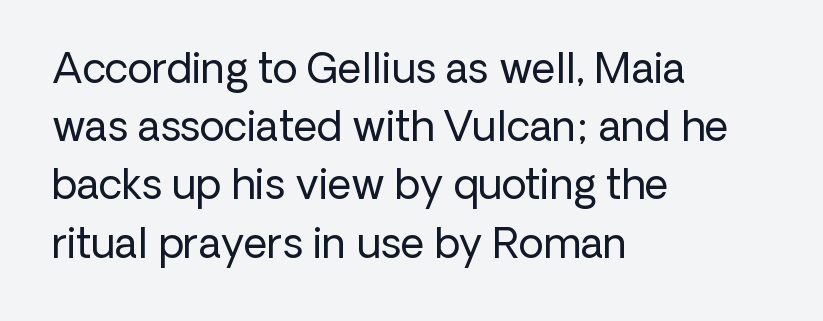
{"serif": "no", "italic": "no", "bold": "no", "weight": "regular", "width": "normal", "stroke_contrast": "low", "x_height": "medium", "monospaced": "no", "underline": "no", "align": "left", "line_spacing": "normal", "line_spacing_ratio": 1.42, "letter_spacing": "normal", "letter_spacing_em": 0.0, "glyph_px": 41}
